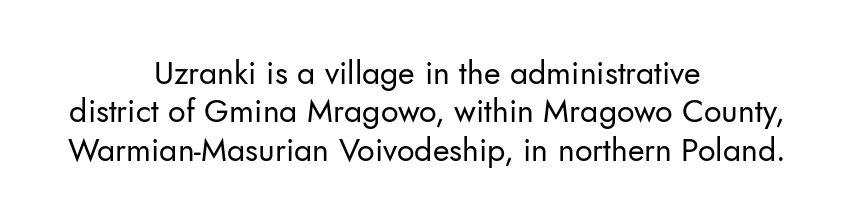
Varying glyph widths throughout — classic text-font behaviour. The passage shown has conventional tracking throughout. No chunkiness to these letters — they're not bold. The glyphs in this specimen are sans serif. When letters stand straight like this, we call the style roman or upright. The rendering positions every line midway between the sides.
